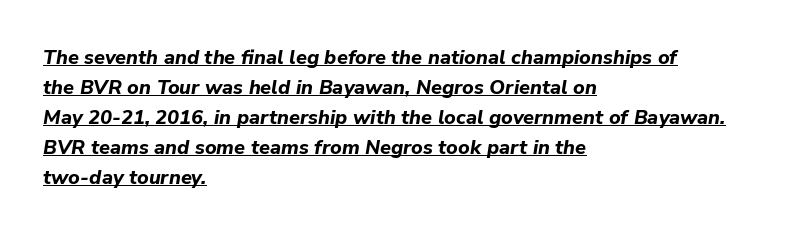
The image shows 20 px bold type, italic (leaning right); set left-aligned, normal line spacing (1.5x), normal letter spacing, underlined.
